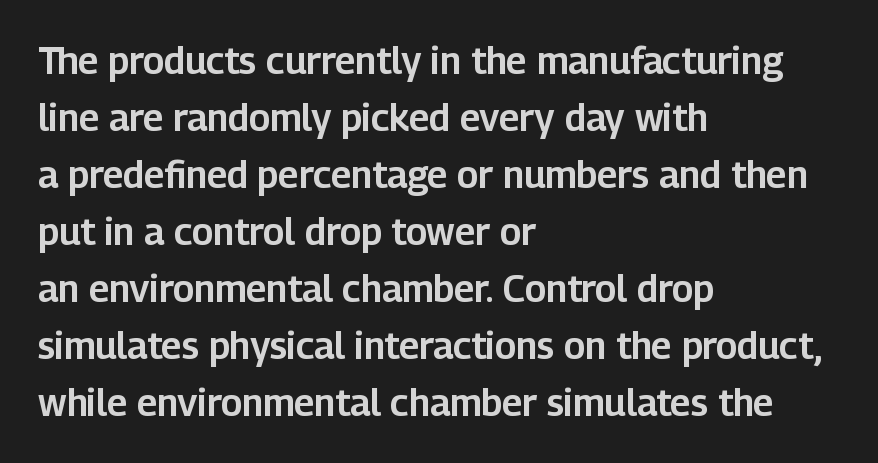
{"serif": "no", "italic": "no", "width": "normal", "stroke_contrast": "low", "x_height": "medium", "monospaced": "no", "underline": "no", "align": "left", "line_spacing": "normal", "line_spacing_ratio": 1.54, "letter_spacing": "normal", "letter_spacing_em": 0.0, "glyph_px": 37}
